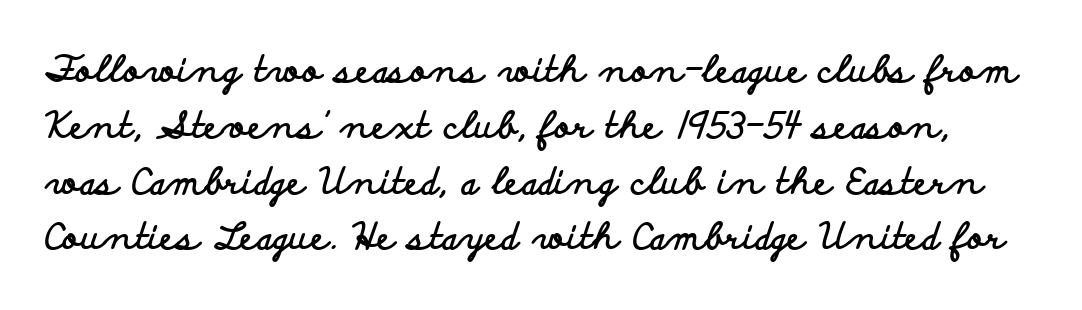
The image shows 36 px bold, wide sans-serif type; set normal line spacing (1.55x), normal letter spacing, not underlined; low stroke contrast and a small x-height.
